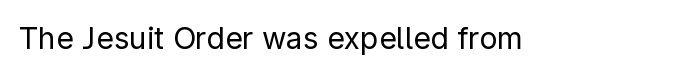
The image shows 30 px regular-weight sans-serif type, upright; set normal letter spacing, not underlined; low stroke contrast and a medium x-height.
